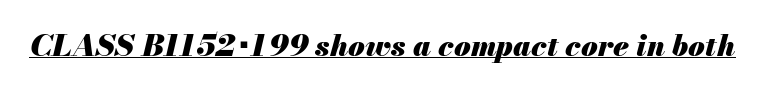
Strong, thick strokes mark this as bold type. Standard letterfit; no display-style spreading of the glyphs. Character widths vary here, with narrow letters taking less room than wide ones. Slant detected: the letters are inclined.
